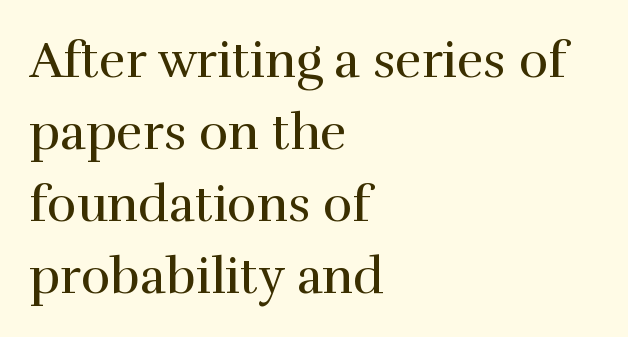
{"serif": "yes", "italic": "no", "bold": "no", "weight": "regular", "width": "normal", "stroke_contrast": "high", "x_height": "medium", "monospaced": "no", "underline": "no", "align": "left", "line_spacing": "normal", "line_spacing_ratio": 1.44, "letter_spacing": "normal", "letter_spacing_em": 0.0, "glyph_px": 50}
